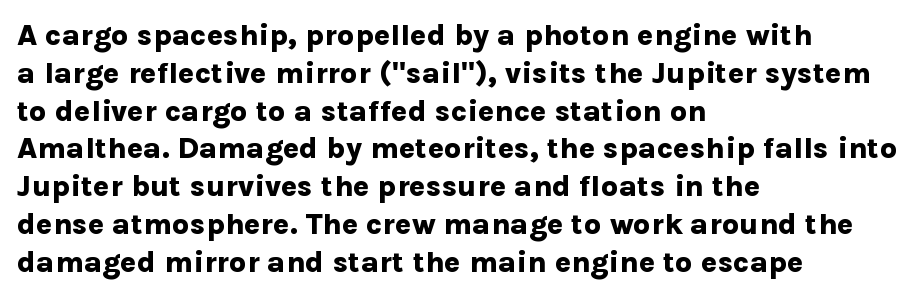
Q: Is the text bold? A: Yes.
Q: Is the text italic (slanted)? A: No, it is upright.
Q: Is the typeface a serif or a sans-serif typeface? A: Sans-serif.
Q: Is the text underlined? A: No.
Q: How is the paragraph aligned? A: Left-aligned.
Q: Is the spacing between letters normal or unusually wide? A: Normal.
Q: Is the spacing between lines tight, normal or loose? A: Normal.
Q: Width (condensed, normal, or wide)? A: Normal.
Q: Stroke contrast? A: Low.
Q: x-height? A: Medium.
Q: Monospaced? A: No.
